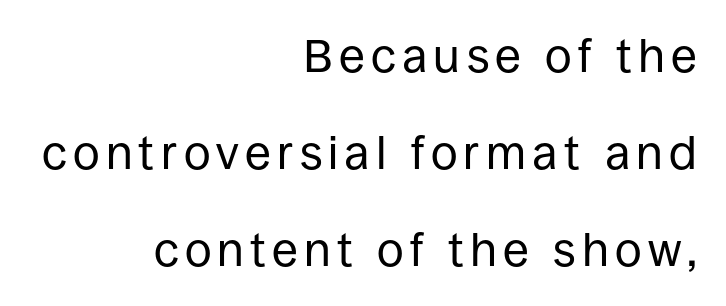
The typesetting does not lean heavy: it is not bold. Quick note: interline space is abundant. The face used here is proportionally spaced, like ordinary book or web type. Line endings align vertically; line beginnings do not. Stroke terminals: plain, sans-serif.
